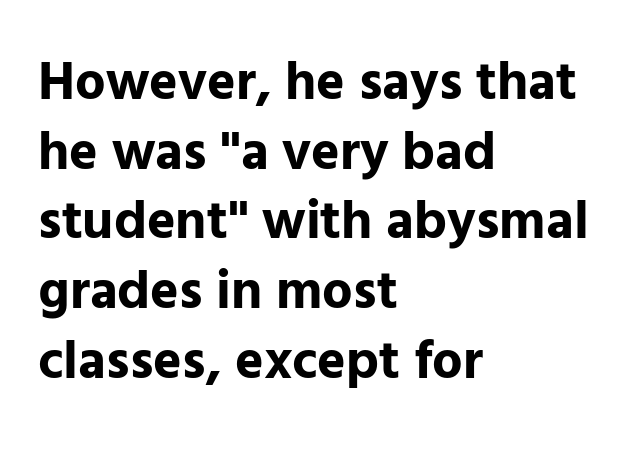
The image shows 54 px bold sans-serif type, upright; set left-aligned, normal line spacing (1.29x), normal letter spacing, not underlined; low stroke contrast and a medium x-height.
